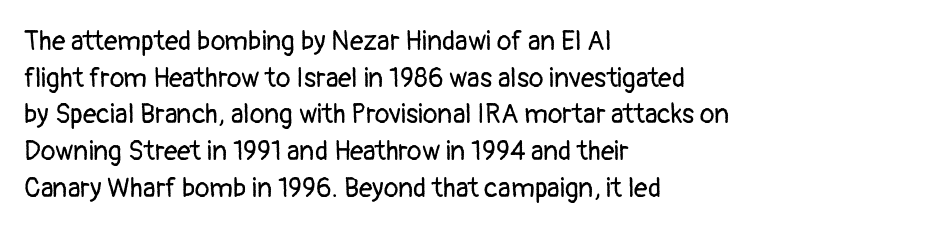
The image shows 27 px text type, upright; set left-aligned, normal line spacing (1.36x), normal letter spacing, not underlined.
